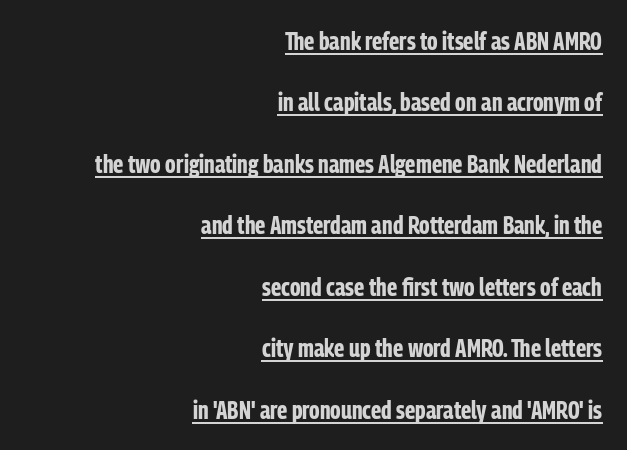
The image shows 25 px bold type, upright; set right-aligned, loose line spacing (2.46x), normal letter spacing, underlined.
